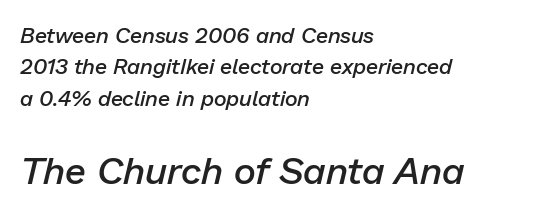
The image shows 38 px semibold type, italic (leaning right); set left-aligned, normal line spacing (1.43x), normal letter spacing, not underlined; the second (bottom) block is 1.73x larger; low stroke contrast and a medium x-height.
